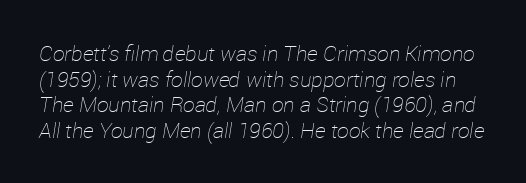
{"italic": "yes", "lean": "right", "slant_degrees": 12, "bold": "no", "underline": "no", "line_spacing_ratio": 1.22, "letter_spacing": "normal", "letter_spacing_em": 0.0, "glyph_px": 21}
